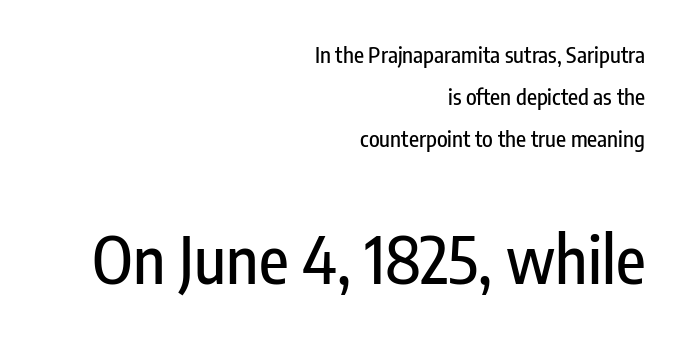
The lettering stays uniformly vertical, giving the passage a roman look. A clean baseline with only descenders dipping below it. Which margin do the lines hug? The right one — the left edge is uneven. In terms of letterspacing, this is plain default setting.
